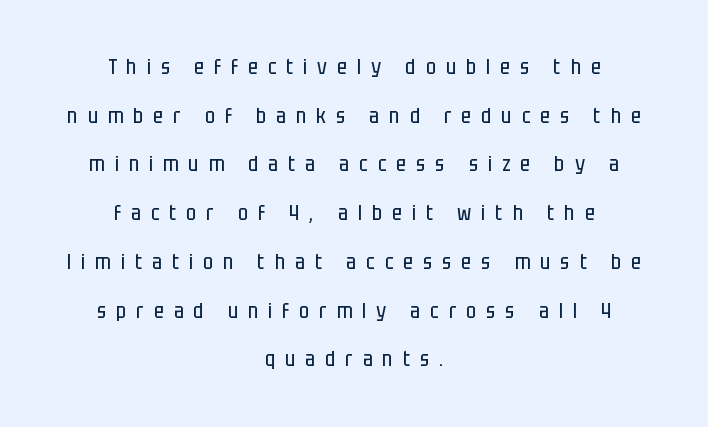
{"italic": "no", "bold": "no", "underline": "no", "align": "center", "line_spacing": "loose", "line_spacing_ratio": 2.32, "letter_spacing": "wide", "letter_spacing_em": 0.48, "glyph_px": 21}
